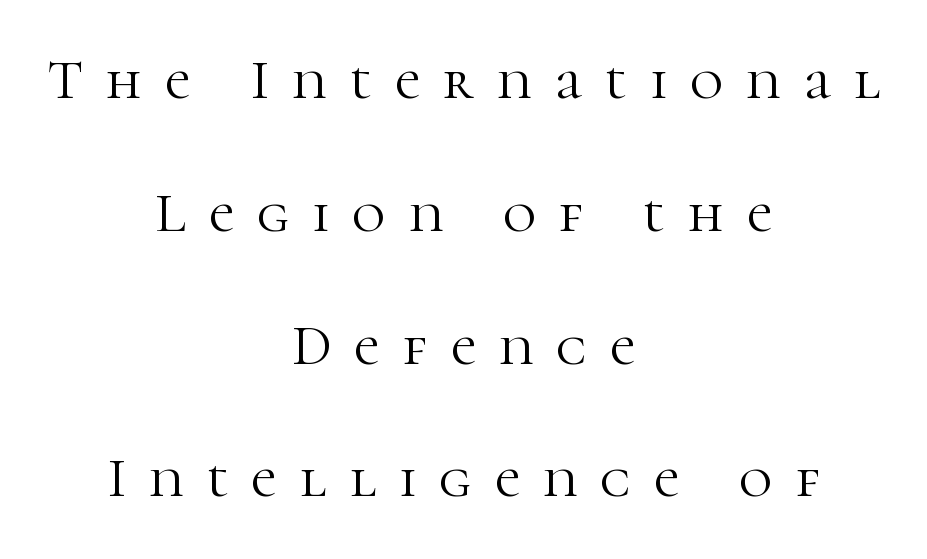
The image shows 57 px light serif type, upright; set centered, loose line spacing (2.33x), unusually wide letter spacing (+0.41 em), not underlined; high stroke contrast and a medium x-height.
